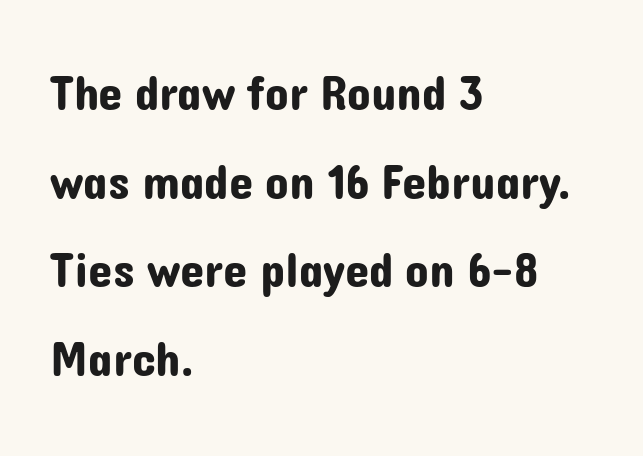
Here the glyphs are tracked normally, forming tight word shapes. The baseline area is clear. Horizontal alignment here is leftward, the default for most running prose. The rendering shows plain stroke endings on the letterforms — a sans-serif design. The axis of the letterforms is exactly vertical.
